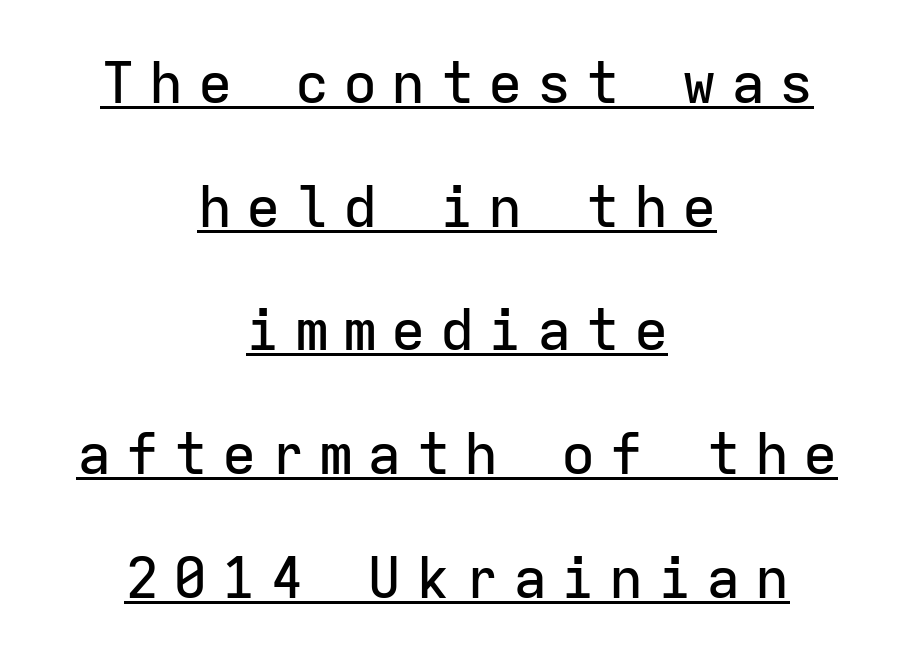
{"serif": "no", "italic": "no", "width": "normal", "stroke_contrast": "low", "x_height": "medium", "monospaced": "yes", "underline": "yes", "align": "center", "line_spacing": "loose", "line_spacing_ratio": 2.17, "letter_spacing": "wide", "letter_spacing_em": 0.25, "glyph_px": 57}
